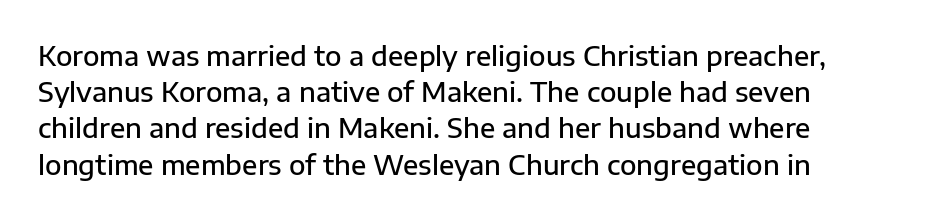
Q: Is the text bold? A: Semi-bold.
Q: Is the text italic (slanted)? A: No, it is upright.
Q: Is the text underlined? A: No.
Q: How is the paragraph aligned? A: Left-aligned.
Q: Is the spacing between letters normal or unusually wide? A: Normal.
Q: Is the spacing between lines tight, normal or loose? A: Normal.
